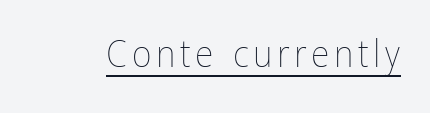
Vertical stems look standard width or narrower in stroke. The sample's only ornament is a line tracing under the words. The rendering uses natural spacing where letterforms have individual widths. Italic: no, the glyphs are upright roman.
